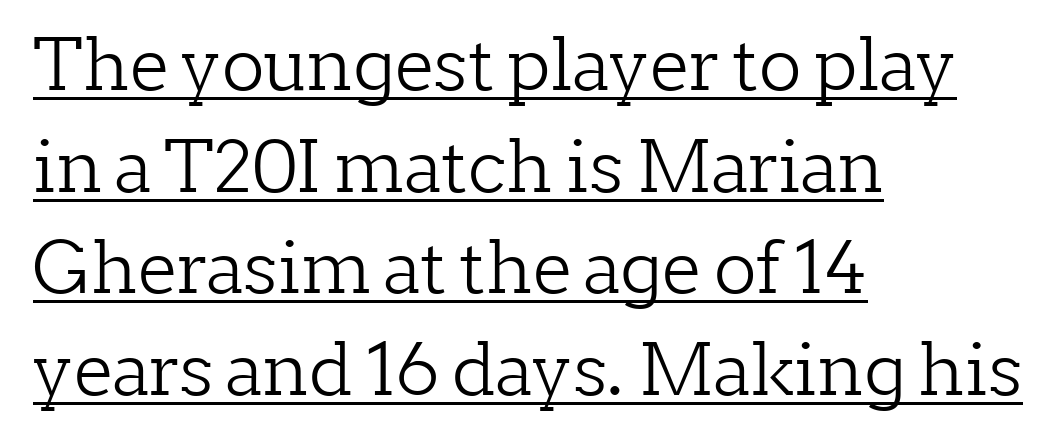
{"serif": "yes", "italic": "no", "bold": "no", "weight": "light", "width": "normal", "stroke_contrast": "low", "x_height": "medium", "monospaced": "no", "underline": "yes", "align": "left", "line_spacing": "normal", "line_spacing_ratio": 1.43, "letter_spacing": "normal", "letter_spacing_em": 0.0, "glyph_px": 71}
